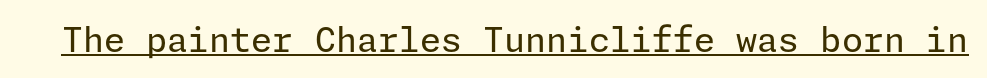
Q: Is the text bold? A: No.
Q: Is the text italic (slanted)? A: No, it is upright.
Q: Is the typeface a serif or a sans-serif typeface? A: Sans-serif.
Q: Is the text underlined? A: Yes.
Q: Is the spacing between letters normal or unusually wide? A: Normal.
Q: Width (condensed, normal, or wide)? A: Normal.
Q: Stroke contrast? A: Low.
Q: x-height? A: Medium.
